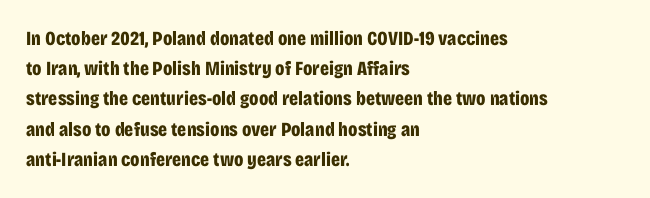
{"italic": "no", "bold": "yes", "underline": "no", "align": "left", "line_spacing": "normal", "line_spacing_ratio": 1.51, "letter_spacing": "normal", "letter_spacing_em": 0.0, "glyph_px": 20}
